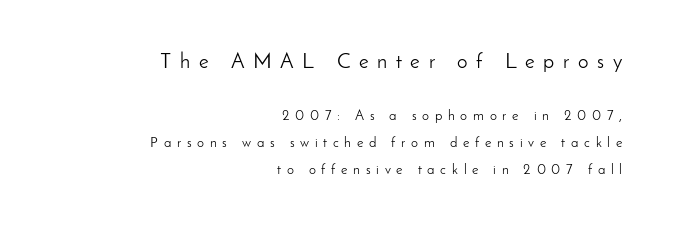
The image shows 21 px text type, upright; set right-aligned, loose line spacing (1.93x), unusually wide letter spacing (+0.41 em), not underlined; the first (top) block is 1.5x larger.
